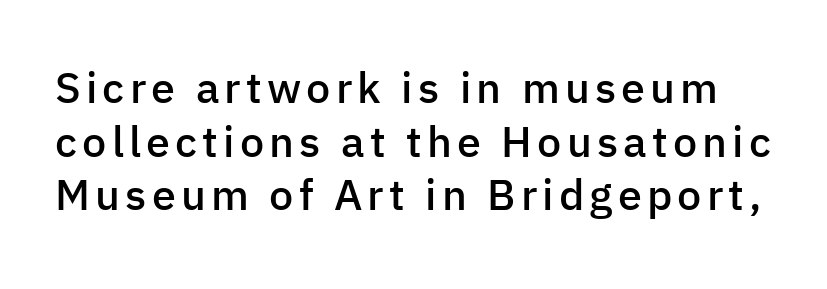
Q: Is the text bold? A: Semi-bold.
Q: Is the text italic (slanted)? A: No, it is upright.
Q: Is the typeface a serif or a sans-serif typeface? A: Sans-serif.
Q: Is the text underlined? A: No.
Q: Is the spacing between lines tight, normal or loose? A: Normal.
Q: Width (condensed, normal, or wide)? A: Normal.
Q: Stroke contrast? A: Low.
Q: x-height? A: Medium.
Q: Monospaced? A: No.
